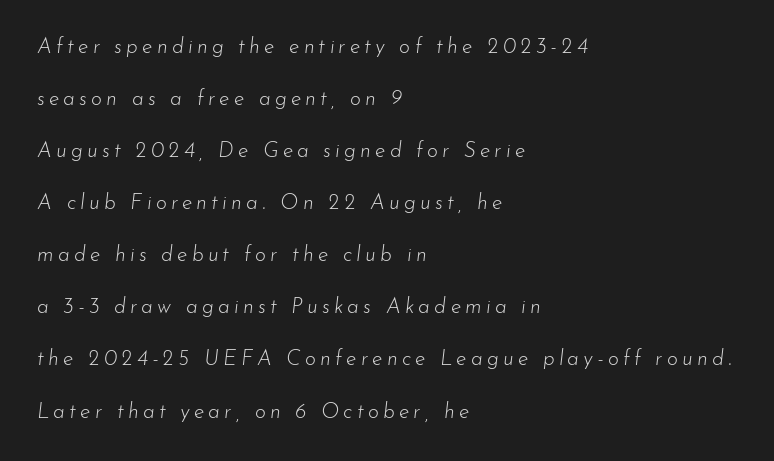
Line beginnings align vertically; line endings do not. Line spacing here is loose. Observe the lean: these are italic letterforms. The weight tops out at a normal text grade. In terms of letterspacing, this is a distinctly airy, spread setting. Rule under the text: the space is simply empty.
